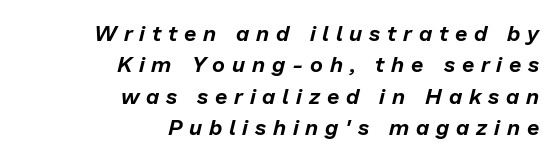
Characters are canted at an angle relative to the baseline's perpendicular. In terms of leading, this rendering sits right in the middle. Type without underlining. Is the block centered? No — it sits flush against the right margin. Does extra space separate the letters? Yes, quite a lot of it.
